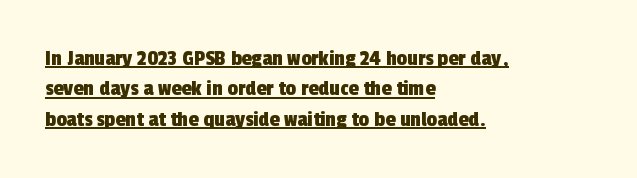
The image shows 23 px text type; set left-aligned, normal line spacing (1.32x), normal letter spacing, underlined.
